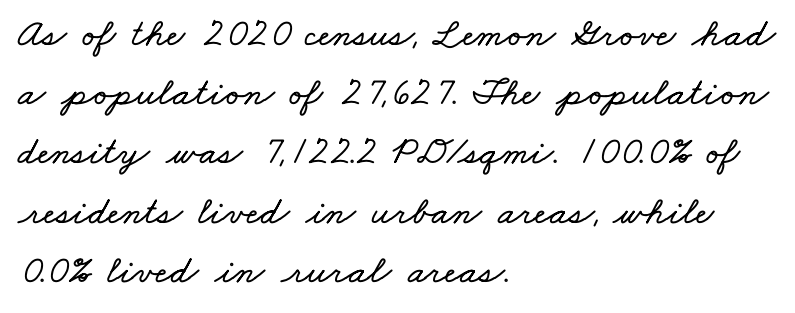
Q: Is the text underlined? A: No.
Q: How is the paragraph aligned? A: Left-aligned.
Q: Is the spacing between letters normal or unusually wide? A: Normal.
Q: Is the spacing between lines tight, normal or loose? A: Normal.
Q: Width (condensed, normal, or wide)? A: Wide.
Q: Stroke contrast? A: Low.
Q: x-height? A: Small.
Q: Monospaced? A: No.
